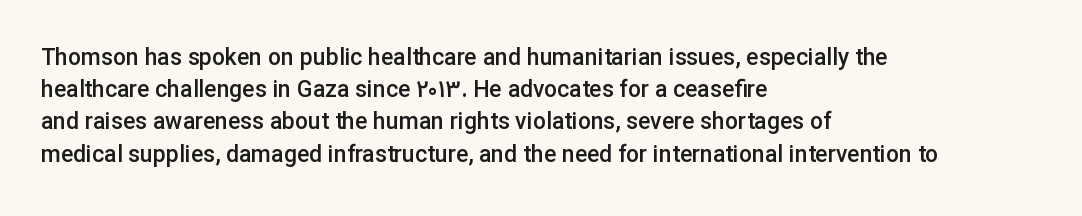
The image shows 23 px text type, upright; set left-aligned, normal line spacing (1.4x), normal letter spacing, not underlined.
